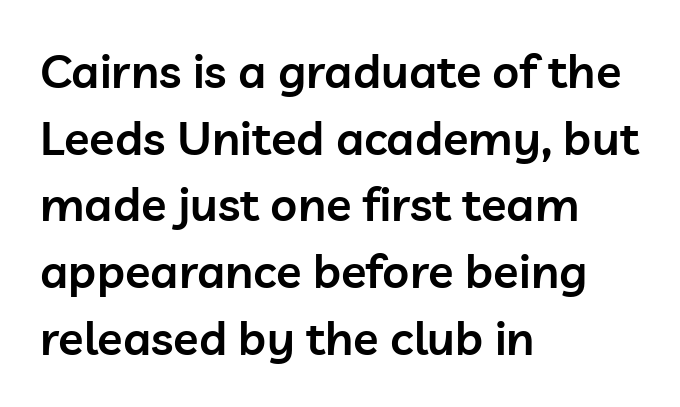
The image shows 47 px semibold sans-serif type, upright; set left-aligned, normal line spacing (1.42x), normal letter spacing, not underlined; low stroke contrast and a medium x-height.
